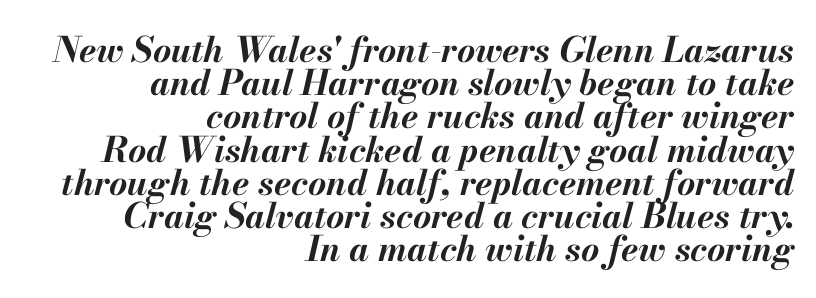
Glance below the letters and you will spot only blank space. A typesetter would call this leading minimal, almost set solid. Looks like regular typesetting: each glyph gets only the width it needs. Short note: letters normally spaced.
